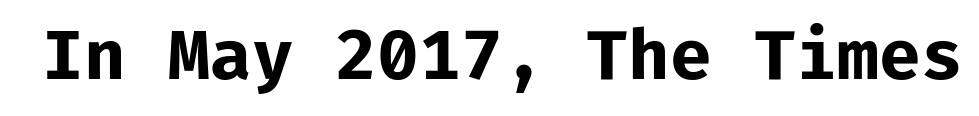
The image shows 68 px bold sans-serif type, upright, monospaced; set normal letter spacing, not underlined; low stroke contrast and a medium x-height.
